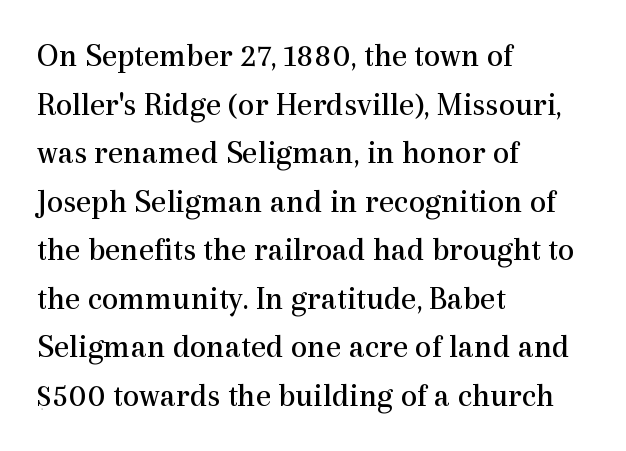
Q: Is the text bold? A: No.
Q: Is the text italic (slanted)? A: No, it is upright.
Q: Is the typeface a serif or a sans-serif typeface? A: Serif.
Q: Is the text underlined? A: No.
Q: How is the paragraph aligned? A: Left-aligned.
Q: Is the spacing between letters normal or unusually wide? A: Normal.
Q: Is the spacing between lines tight, normal or loose? A: Normal.
Q: Width (condensed, normal, or wide)? A: Normal.
Q: x-height? A: Medium.
Q: Monospaced? A: No.
